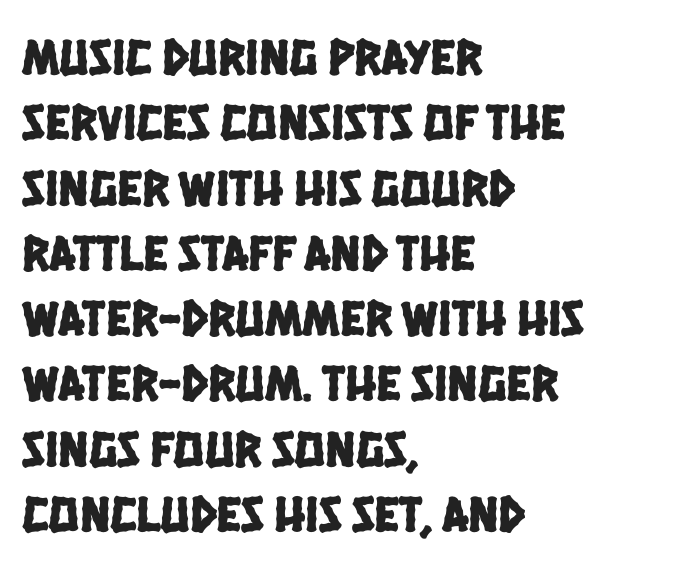
Rows of type keep a routine distance in the vertical direction. Varying glyph widths throughout — classic text-font behaviour. The compositor pushed each line to the left boundary. Underline: absent.
